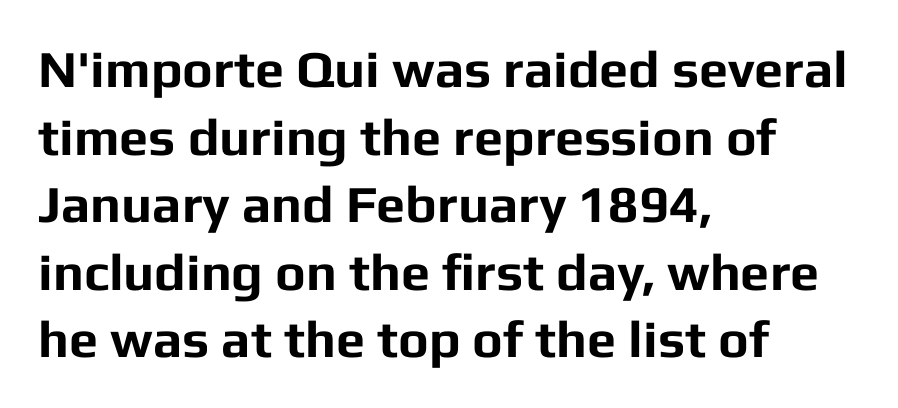
{"serif": "no", "italic": "no", "bold": "yes", "weight": "bold", "width": "normal", "stroke_contrast": "low", "x_height": "medium", "monospaced": "no", "underline": "no", "align": "left", "line_spacing": "normal", "line_spacing_ratio": 1.3, "letter_spacing": "normal", "letter_spacing_em": 0.0, "glyph_px": 52}
